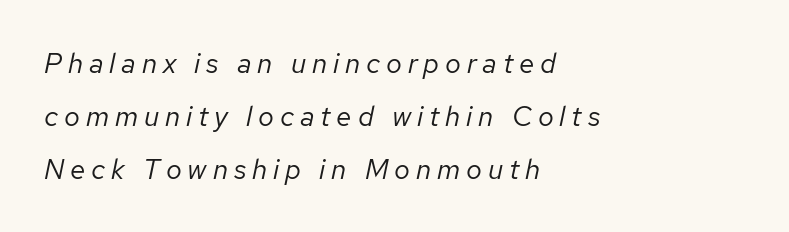
Weight: not bold — regular or lighter. The compositor pushed each line to the left boundary. The space directly below the letters is spotless. Spacing verdict: proportional, widths tailored to each character.
